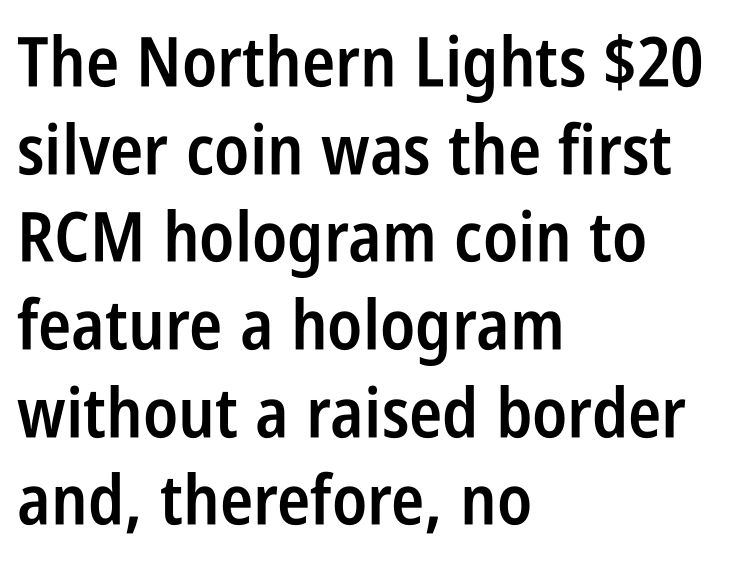
The text was rendered using a sans face with plain stroke endings. Think of a printed novel: that variable character pitch is what you see here. These lines carry some extra weight — a demibold, not a full bold. Here the glyphs are tracked normally, forming tight word shapes. The space directly below the letters is spotless.
